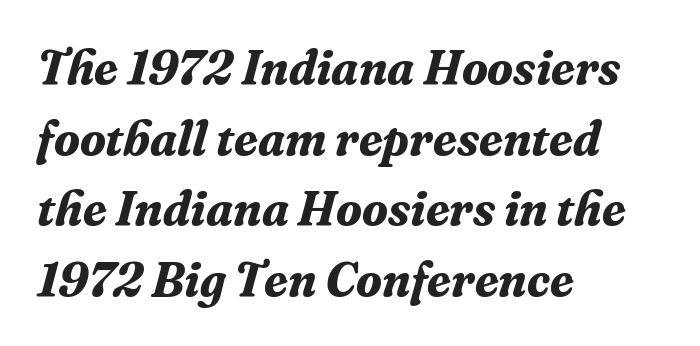
You can tell from the footed stems that serif type was used. Its strokes are broad and dark, the hallmark of bold type. Does the lettering tilt? It does — this is italic. One glance says typical: line gaps are just what's usual. How are the letters spaced? Ordinarily, with no added tracking.
